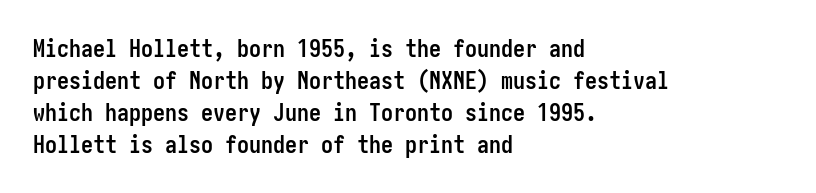
How are the letters spaced? Ordinarily, with no added tracking. Left-aligned paragraph, ragged on the right. The rows are spaced the way most documents space them. The glyphs are unaccompanied by any horizontal stroke below them. Weight check: bold — yes, fully. Ordinary non-slanted type is in use.
